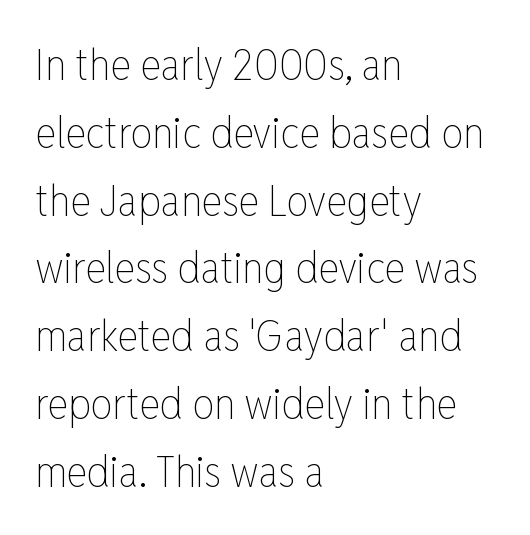
{"italic": "no", "bold": "no", "weight": "thin", "width": "condensed", "stroke_contrast": "low", "x_height": "medium", "monospaced": "no", "underline": "no", "align": "left", "line_spacing": "normal", "line_spacing_ratio": 1.54, "letter_spacing": "normal", "letter_spacing_em": 0.0, "glyph_px": 44}
